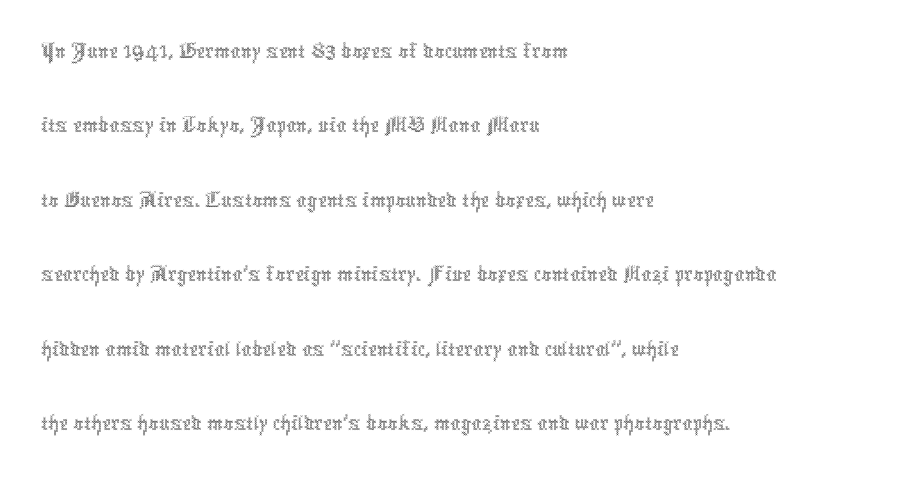
{"italic": "no", "bold": "no", "weight": "thin", "width": "condensed", "x_height": "medium", "monospaced": "no", "underline": "no", "align": "left", "line_spacing": "normal", "line_spacing_ratio": 1.49, "letter_spacing": "normal", "letter_spacing_em": 0.0, "glyph_px": 50}
